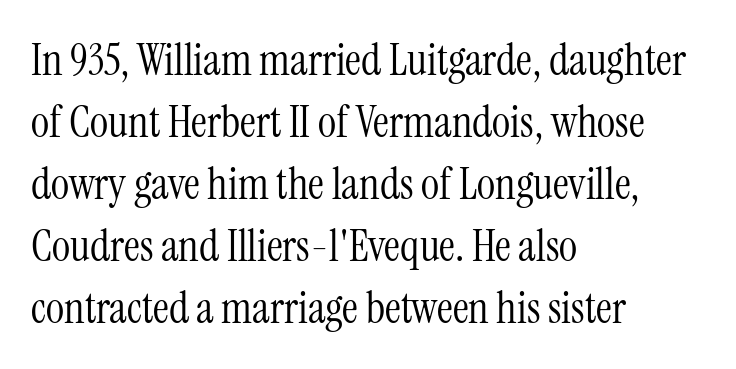
{"serif": "yes", "italic": "no", "bold": "no", "weight": "light", "width": "condensed", "stroke_contrast": "medium", "x_height": "medium", "monospaced": "no", "underline": "no", "align": "left", "line_spacing": "normal", "line_spacing_ratio": 1.41, "letter_spacing": "normal", "letter_spacing_em": 0.0, "glyph_px": 44}
